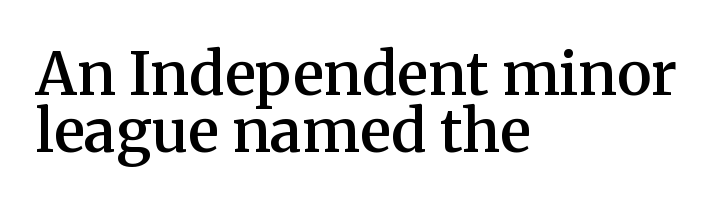
Q: Is the text bold? A: Semi-bold.
Q: Is the text italic (slanted)? A: No, it is upright.
Q: Is the typeface a serif or a sans-serif typeface? A: Serif.
Q: Is the text underlined? A: No.
Q: How is the paragraph aligned? A: Left-aligned.
Q: Is the spacing between letters normal or unusually wide? A: Normal.
Q: Is the spacing between lines tight, normal or loose? A: Tight.
Q: Width (condensed, normal, or wide)? A: Normal.
Q: Stroke contrast? A: Medium.
Q: x-height? A: Medium.
Q: Monospaced? A: No.
